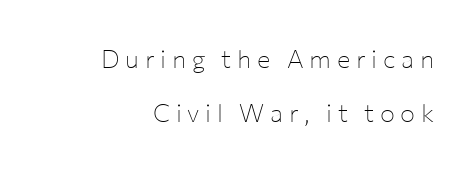
Vertically, the passage feels expansive, rows floating well apart. Upright lettering throughout. These lines stack with their right ends in a neat column. The passage shown has open, widely tracked lettering throughout. Weight: not bold — regular or lighter. Clear beneath every line of the passage.
